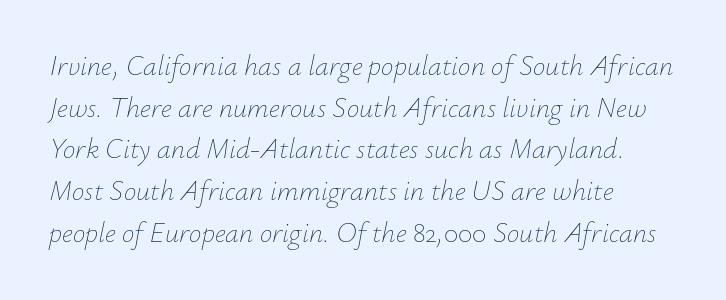
Q: Is the text bold? A: No.
Q: Is the text italic (slanted)? A: Yes, it leans right by about 12 degrees.
Q: Is the text underlined? A: No.
Q: How is the paragraph aligned? A: Left-aligned.
Q: Is the spacing between letters normal or unusually wide? A: Normal.
Q: Is the spacing between lines tight, normal or loose? A: Normal.
Q: Width (condensed, normal, or wide)? A: Normal.
Q: Stroke contrast? A: Low.
Q: x-height? A: Small.
Q: Monospaced? A: No.
